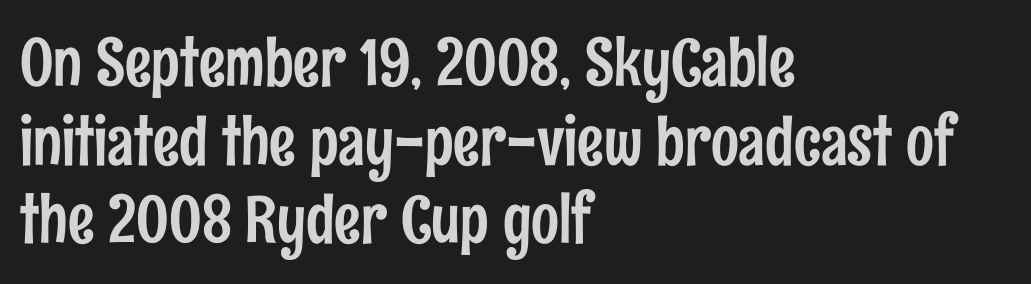
{"serif": "no", "italic": "no", "width": "condensed", "stroke_contrast": "low", "x_height": "medium", "monospaced": "no", "underline": "no", "align": "left", "line_spacing_ratio": 1.19, "letter_spacing": "normal", "letter_spacing_em": 0.0, "glyph_px": 66}
